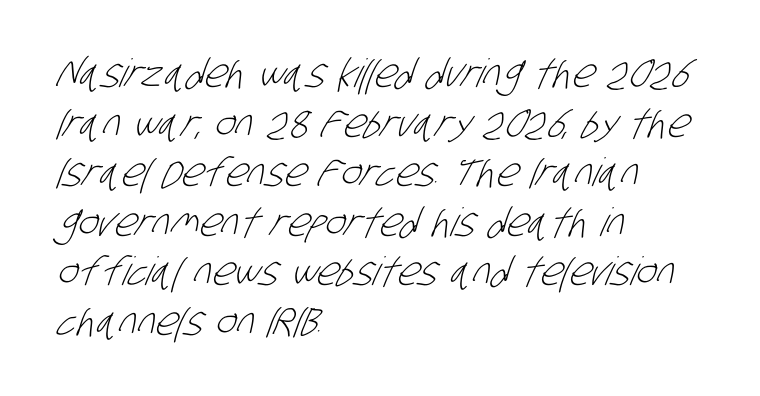
Typeset ragged right — the left edge is the straight one. On a weight scale, this lands at 450 or below. The line texture is even and compact thanks to regular tracking. You could not count columns in this text — the font is proportionally spaced. Decoration check: the copy has no underline. The text was rendered using a sans face with plain stroke endings.
